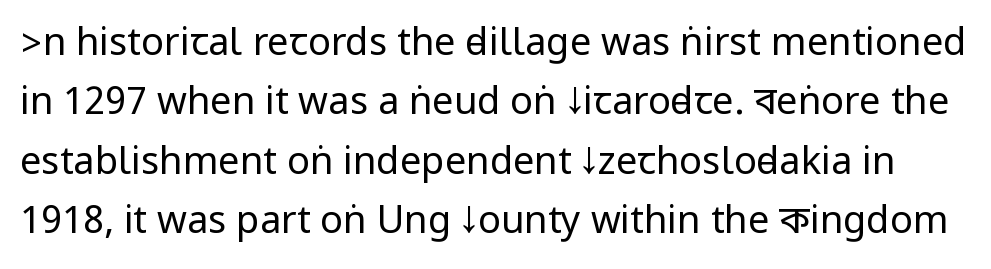
The image shows 38 px regular-weight, condensed sans-serif type, upright; set normal line spacing (1.56x), normal letter spacing, not underlined; low stroke contrast.
